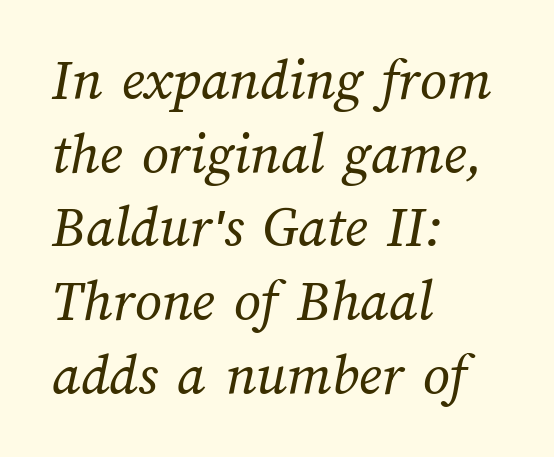
Q: Is the text bold? A: No.
Q: Is the text underlined? A: No.
Q: How is the paragraph aligned? A: Left-aligned.
Q: Is the spacing between letters normal or unusually wide? A: Normal.
Q: Is the spacing between lines tight, normal or loose? A: Normal.
Q: Width (condensed, normal, or wide)? A: Normal.
Q: Stroke contrast? A: Medium.
Q: x-height? A: Medium.
Q: Monospaced? A: No.
